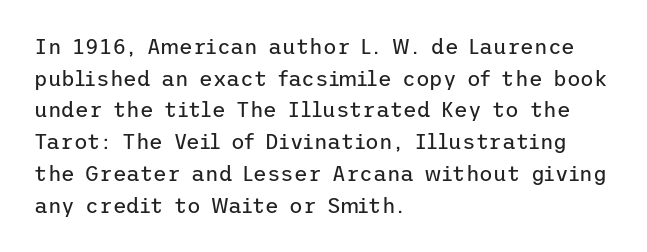
{"italic": "no", "bold": "no", "underline": "no", "align": "left", "line_spacing": "normal", "line_spacing_ratio": 1.51, "letter_spacing": "normal", "letter_spacing_em": 0.0, "glyph_px": 21}
